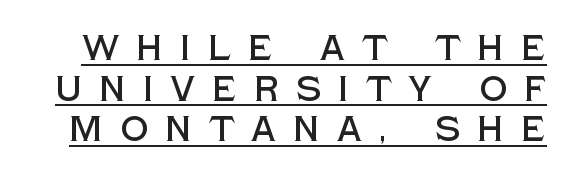
{"serif": "no", "italic": "no", "width": "normal", "x_height": "large", "monospaced": "no", "underline": "yes", "line_spacing_ratio": 1.16, "letter_spacing": "wide", "letter_spacing_em": 0.48, "glyph_px": 35}
